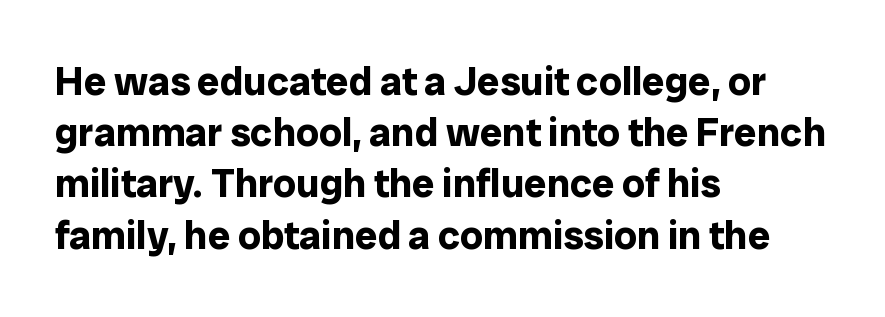
The image shows 40 px bold sans-serif type, upright; set left-aligned, normal line spacing (1.28x), normal letter spacing, not underlined; low stroke contrast and a medium x-height.
